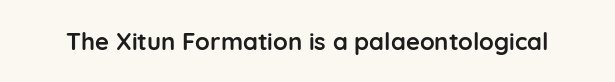
The image shows 24 px bold type, upright; set normal letter spacing, not underlined.
